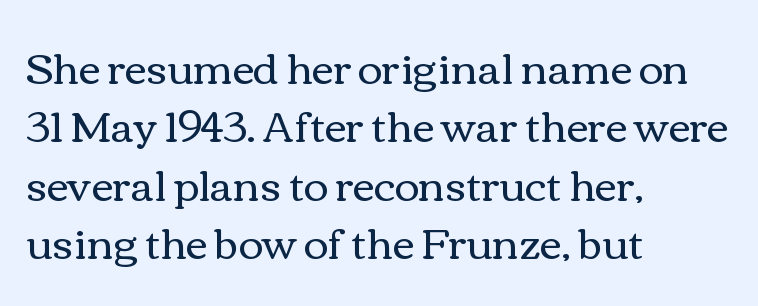
Q: Is the text bold? A: No.
Q: Is the text italic (slanted)? A: No, it is upright.
Q: Is the text underlined? A: No.
Q: How is the paragraph aligned? A: Left-aligned.
Q: Is the spacing between letters normal or unusually wide? A: Normal.
Q: Is the spacing between lines tight, normal or loose? A: Normal.
Q: Width (condensed, normal, or wide)? A: Wide.
Q: x-height? A: Medium.
Q: Monospaced? A: No.
